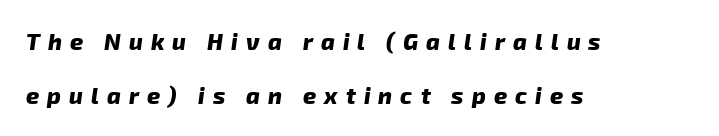
The image shows 23 px bold type; set left-aligned, loose line spacing (2.36x), unusually wide letter spacing (+0.35 em), not underlined.
